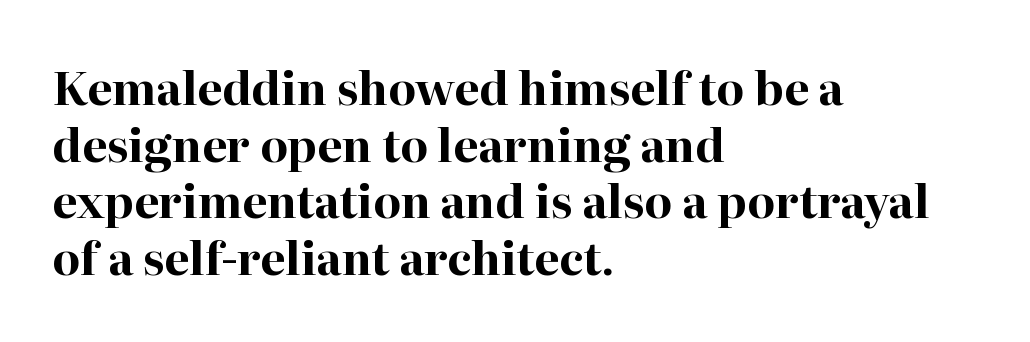
Q: Is the text bold? A: Yes.
Q: Is the text italic (slanted)? A: No, it is upright.
Q: Is the typeface a serif or a sans-serif typeface? A: Serif.
Q: Is the text underlined? A: No.
Q: How is the paragraph aligned? A: Left-aligned.
Q: Is the spacing between letters normal or unusually wide? A: Normal.
Q: Is the spacing between lines tight, normal or loose? A: Normal.
Q: Width (condensed, normal, or wide)? A: Normal.
Q: Stroke contrast? A: High.
Q: x-height? A: Medium.
Q: Monospaced? A: No.
